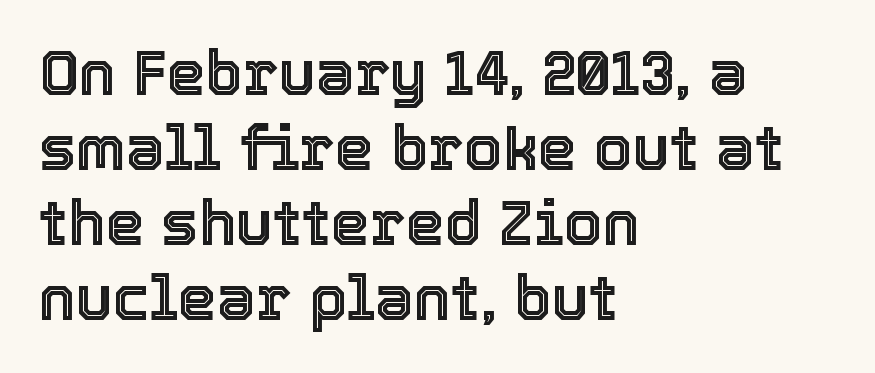
The image shows 62 px text type, upright; set left-aligned, line spacing 1.21x, normal letter spacing, not underlined; a medium x-height.
